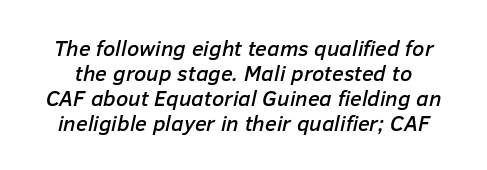
The image shows 22 px text type, italic (leaning right); set tight line spacing (1.13x), normal letter spacing, not underlined.
